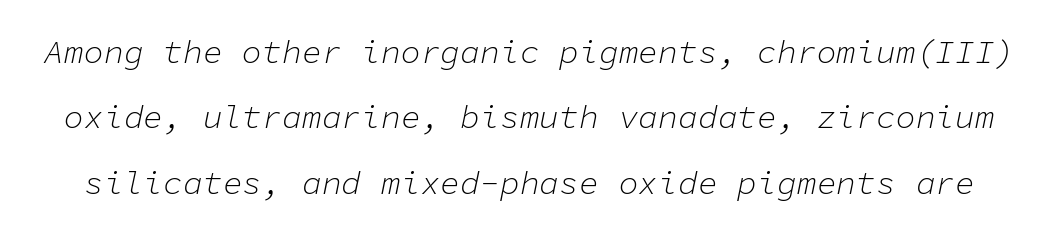
Q: Is the text bold? A: No.
Q: Is the text italic (slanted)? A: Yes, it leans right by about 11 degrees.
Q: Is the text underlined? A: No.
Q: Is the spacing between letters normal or unusually wide? A: Normal.
Q: Is the spacing between lines tight, normal or loose? A: Loose.
Q: Width (condensed, normal, or wide)? A: Normal.
Q: Stroke contrast? A: Low.
Q: x-height? A: Medium.
Q: Monospaced? A: Yes.
